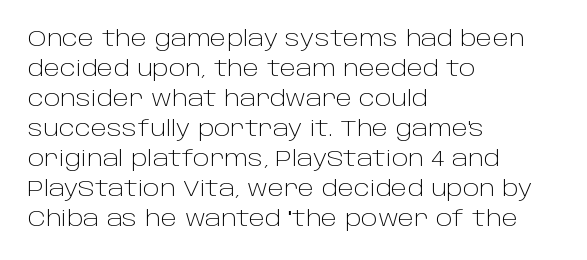
The image shows 22 px text type, upright; set left-aligned, normal line spacing (1.36x), normal letter spacing, not underlined.
